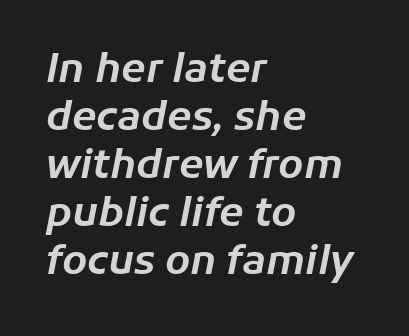
{"italic": "yes", "lean": "right", "slant_degrees": 11, "width": "normal", "stroke_contrast": "low", "x_height": "medium", "monospaced": "no", "underline": "no", "align": "left", "line_spacing_ratio": 1.2, "letter_spacing": "normal", "letter_spacing_em": 0.0, "glyph_px": 40}
